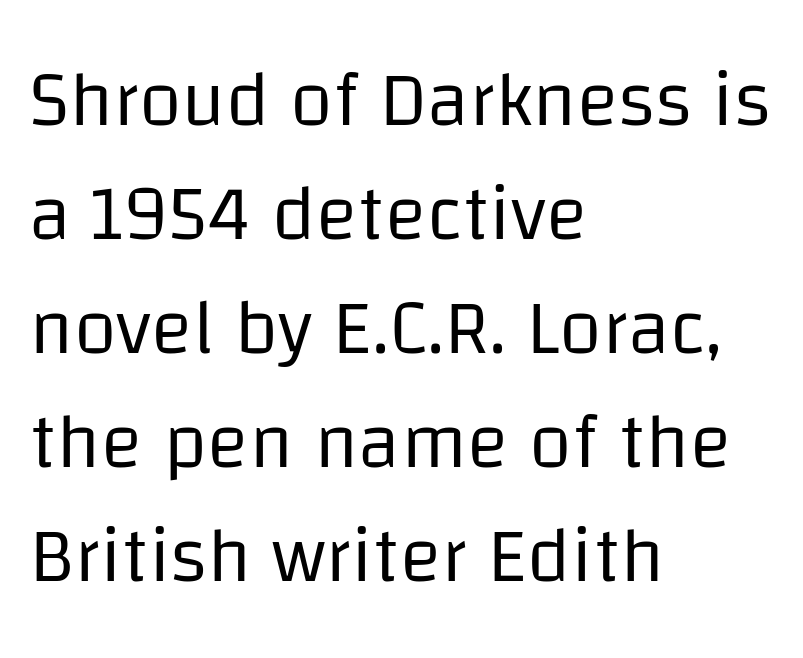
{"serif": "no", "italic": "no", "bold": "no", "weight": "regular", "width": "normal", "stroke_contrast": "low", "x_height": "large", "monospaced": "no", "underline": "no", "align": "left", "line_spacing": "normal", "line_spacing_ratio": 1.46, "letter_spacing": "normal", "letter_spacing_em": 0.0, "glyph_px": 78}
